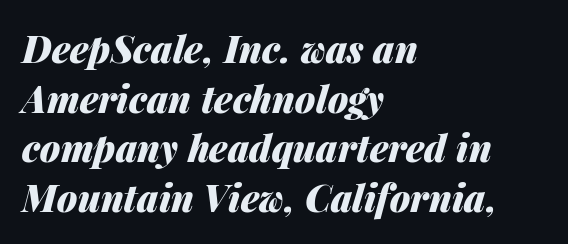
{"italic": "yes", "lean": "right", "slant_degrees": 14, "bold": "yes", "weight": "heavy", "width": "normal", "stroke_contrast": "medium", "x_height": "medium", "monospaced": "no", "underline": "no", "align": "left", "line_spacing": "normal", "line_spacing_ratio": 1.34, "letter_spacing": "normal", "letter_spacing_em": 0.0, "glyph_px": 37}
